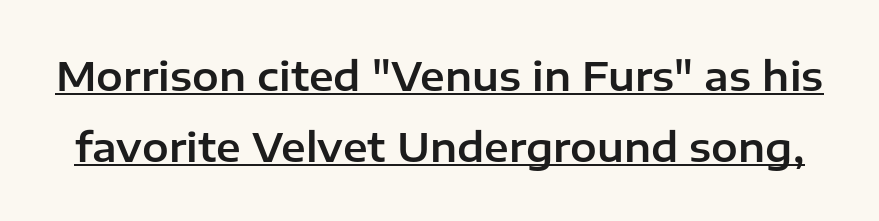
The lettering stays uniformly vertical, giving the passage a roman look. Nobody touched the tracking dial on this one. Quick note: underline on. Each letter keeps its own natural width here, so spacing adapts to shape.
